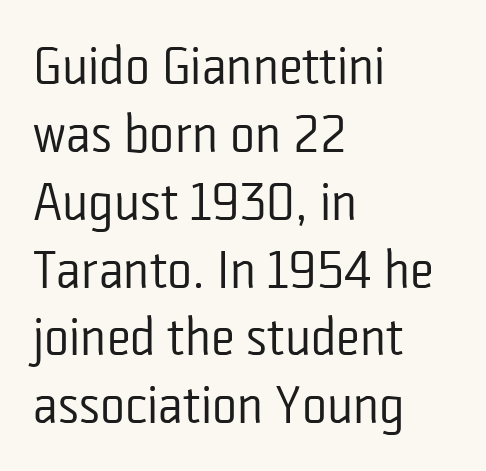
Q: Is the text bold? A: No.
Q: Is the text italic (slanted)? A: No, it is upright.
Q: Is the typeface a serif or a sans-serif typeface? A: Sans-serif.
Q: Is the text underlined? A: No.
Q: How is the paragraph aligned? A: Left-aligned.
Q: Is the spacing between letters normal or unusually wide? A: Normal.
Q: Is the spacing between lines tight, normal or loose? A: Normal.
Q: Width (condensed, normal, or wide)? A: Condensed.
Q: Stroke contrast? A: Low.
Q: x-height? A: Medium.
Q: Monospaced? A: No.
